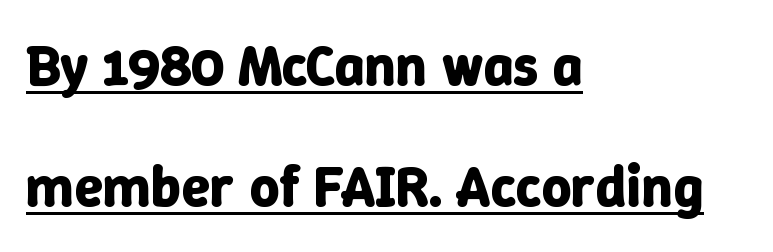
Q: Is the text bold? A: Yes.
Q: Is the text italic (slanted)? A: No, it is upright.
Q: Is the text underlined? A: Yes.
Q: How is the paragraph aligned? A: Left-aligned.
Q: Is the spacing between letters normal or unusually wide? A: Normal.
Q: Is the spacing between lines tight, normal or loose? A: Loose.
Q: Width (condensed, normal, or wide)? A: Normal.
Q: Stroke contrast? A: Low.
Q: x-height? A: Medium.
Q: Monospaced? A: No.
